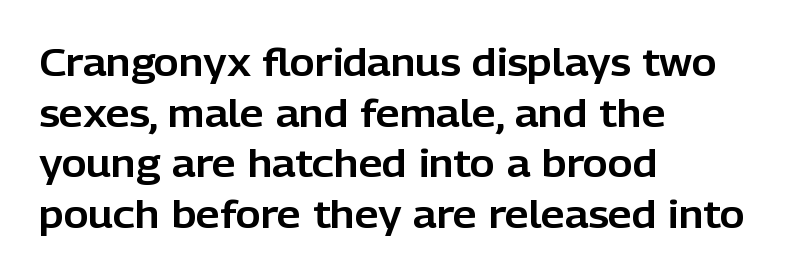
Q: Is the text italic (slanted)? A: No, it is upright.
Q: Is the typeface a serif or a sans-serif typeface? A: Sans-serif.
Q: Is the text underlined? A: No.
Q: How is the paragraph aligned? A: Left-aligned.
Q: Is the spacing between letters normal or unusually wide? A: Normal.
Q: Is the spacing between lines tight, normal or loose? A: Normal.
Q: Width (condensed, normal, or wide)? A: Normal.
Q: Stroke contrast? A: Low.
Q: x-height? A: Medium.
Q: Monospaced? A: No.
